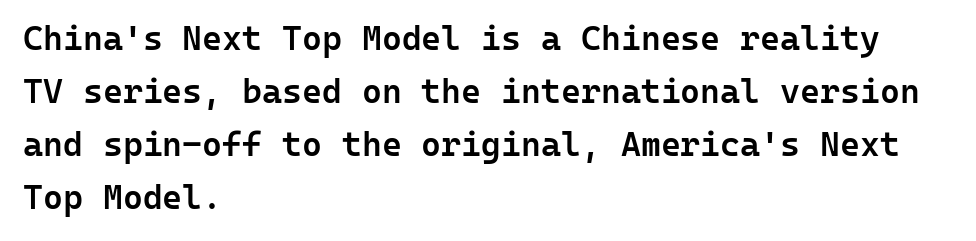
Q: Is the text bold? A: Semi-bold.
Q: Is the text italic (slanted)? A: No, it is upright.
Q: Is the typeface a serif or a sans-serif typeface? A: Sans-serif.
Q: Is the text underlined? A: No.
Q: How is the paragraph aligned? A: Left-aligned.
Q: Is the spacing between letters normal or unusually wide? A: Normal.
Q: Is the spacing between lines tight, normal or loose? A: Normal.
Q: Width (condensed, normal, or wide)? A: Normal.
Q: Stroke contrast? A: Low.
Q: x-height? A: Medium.
Q: Monospaced? A: Yes.
